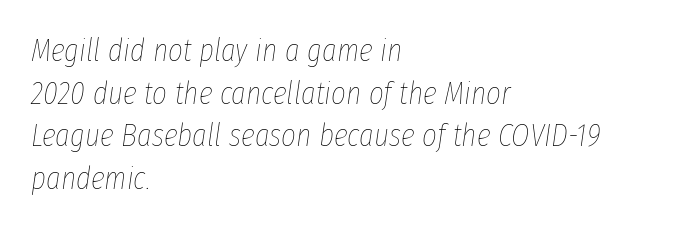
{"italic": "yes", "lean": "right", "slant_degrees": 8, "bold": "no", "weight": "thin", "width": "condensed", "stroke_contrast": "low", "x_height": "medium", "monospaced": "no", "underline": "no", "align": "left", "line_spacing": "normal", "line_spacing_ratio": 1.33, "letter_spacing": "normal", "letter_spacing_em": 0.0, "glyph_px": 32}
